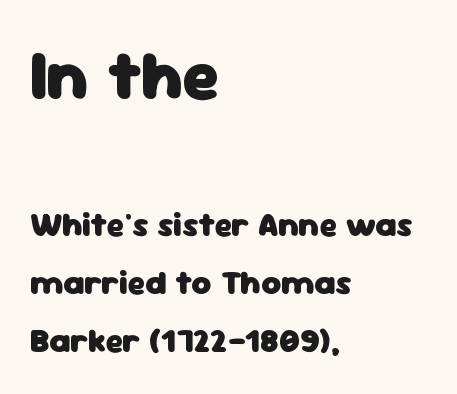
{"serif": "no", "italic": "no", "bold": "yes", "weight": "heavy", "width": "normal", "stroke_contrast": "low", "x_height": "medium", "monospaced": "no", "underline": "no", "align": "left", "line_spacing": "normal", "line_spacing_ratio": 1.7, "letter_spacing": "normal", "letter_spacing_em": 0.0, "larger_block": "first", "size_ratio": 2.03, "glyph_px": 69}
